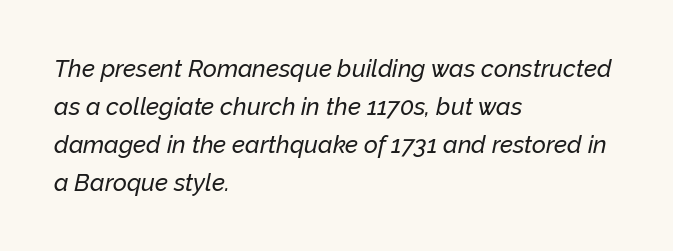
The image shows 24 px text type, italic (leaning right); set left-aligned, normal line spacing (1.58x), normal letter spacing, not underlined.
